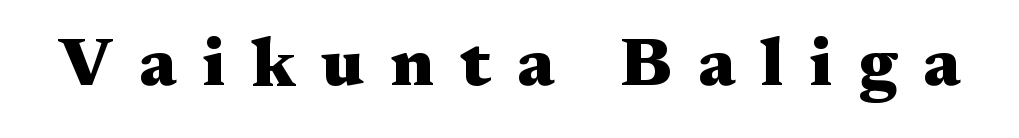
This sample has the flowing, uneven cadence of proportional lettering. Honestly, there is no underline to notice here at all. You could only call the tracking loose — the letters float apart. What weight is shown? A full bold with thick strokes.
